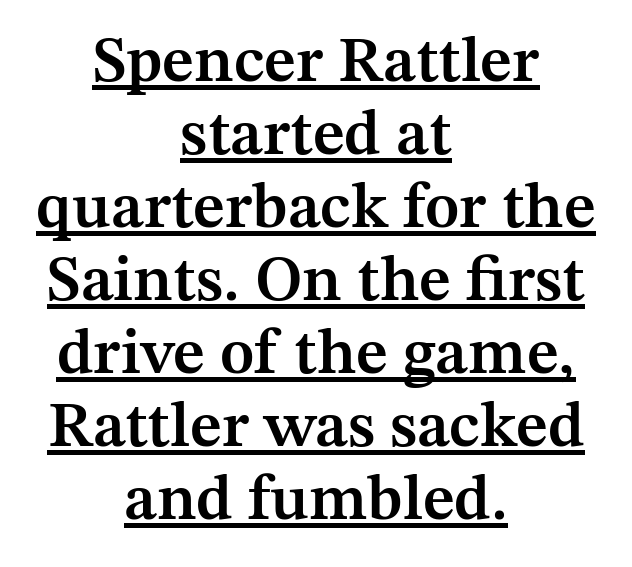
Q: Is the text bold? A: Semi-bold.
Q: Is the text italic (slanted)? A: No, it is upright.
Q: Is the typeface a serif or a sans-serif typeface? A: Serif.
Q: Is the text underlined? A: Yes.
Q: How is the paragraph aligned? A: Centered.
Q: Is the spacing between letters normal or unusually wide? A: Normal.
Q: Is the spacing between lines tight, normal or loose? A: Tight.
Q: Width (condensed, normal, or wide)? A: Normal.
Q: Stroke contrast? A: Medium.
Q: x-height? A: Medium.
Q: Monospaced? A: No.
